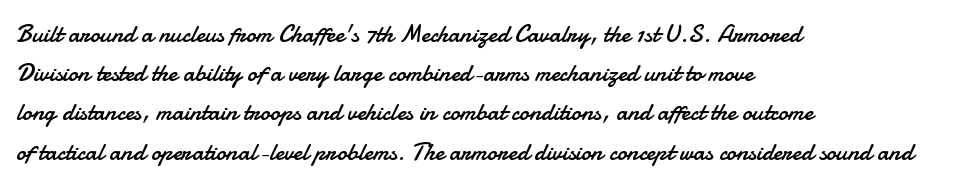
The image shows 25 px text type; set left-aligned, normal line spacing (1.57x), normal letter spacing, not underlined.
